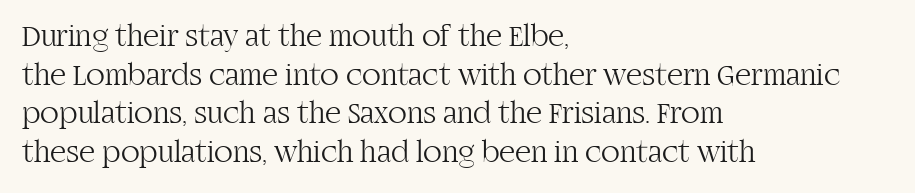
{"serif": "yes", "italic": "no", "bold": "no", "weight": "light", "width": "normal", "stroke_contrast": "high", "x_height": "large", "monospaced": "no", "underline": "no", "align": "left", "line_spacing": "normal", "line_spacing_ratio": 1.25, "letter_spacing": "normal", "letter_spacing_em": 0.0, "glyph_px": 31}
